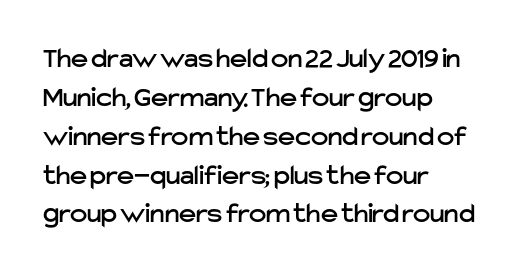
{"serif": "no", "italic": "no", "width": "normal", "stroke_contrast": "low", "x_height": "medium", "monospaced": "no", "underline": "no", "align": "left", "line_spacing": "normal", "line_spacing_ratio": 1.34, "letter_spacing": "normal", "letter_spacing_em": 0.0, "glyph_px": 29}
